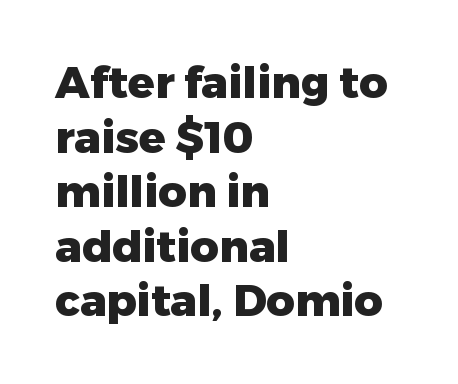
The space beneath each line is pristine and unruled. Compared with an ordinary text face, these strokes are far heavier — a full bold. Glyph-to-glyph distance matches everyday printed text. The paragraph has a hard left edge and a soft right edge.
